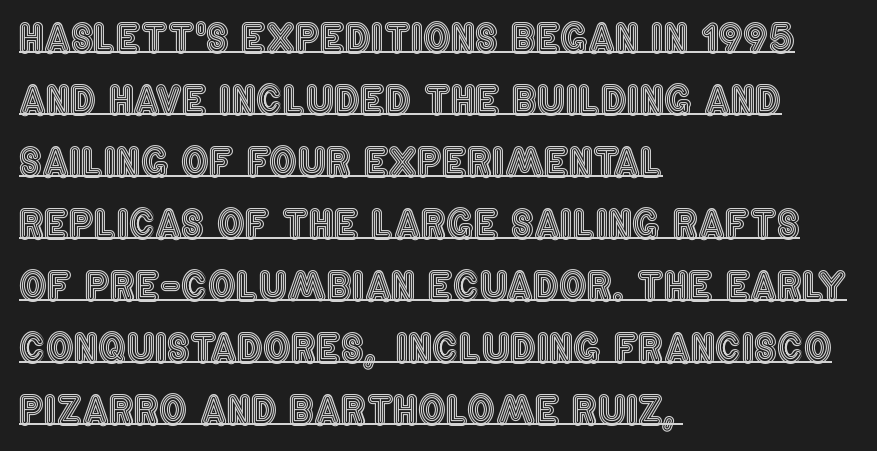
Q: Is the text italic (slanted)? A: No, it is upright.
Q: Is the text underlined? A: Yes.
Q: How is the paragraph aligned? A: Left-aligned.
Q: Is the spacing between letters normal or unusually wide? A: Normal.
Q: Is the spacing between lines tight, normal or loose? A: Normal.
Q: Width (condensed, normal, or wide)? A: Condensed.
Q: x-height? A: Large.
Q: Monospaced? A: No.
